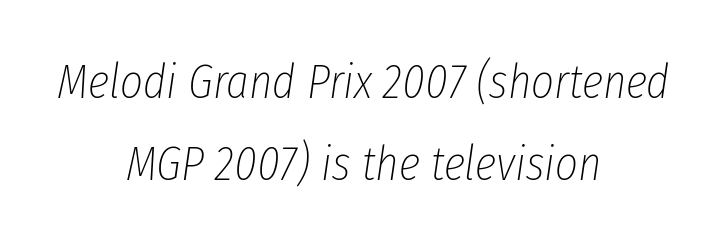
The image shows 49 px thin, condensed type, italic (leaning right); set centered, normal line spacing (1.67x), normal letter spacing, not underlined; low stroke contrast and a medium x-height.
